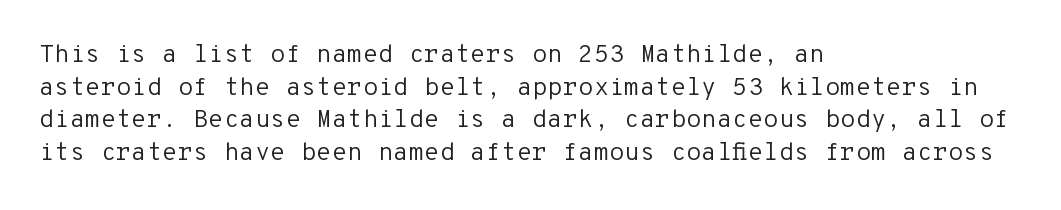
The image shows 25 px text type, upright; set left-aligned, normal line spacing (1.31x), normal letter spacing, not underlined.
